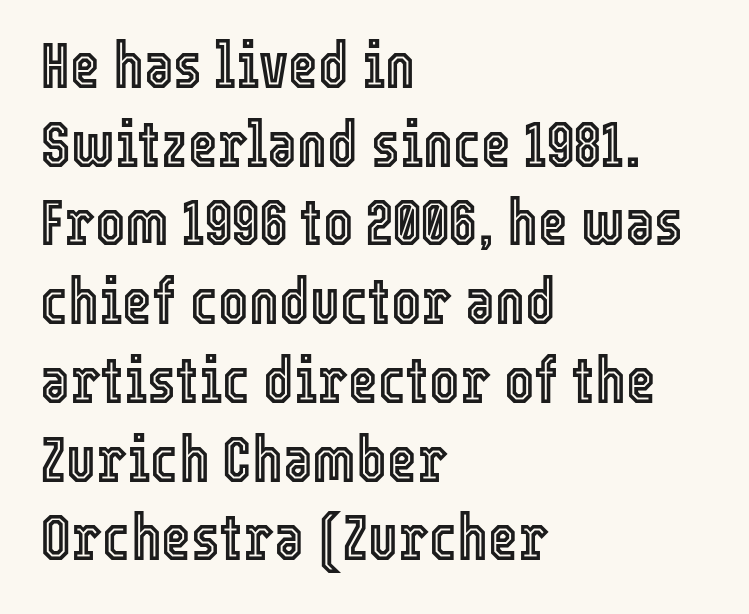
{"italic": "no", "width": "condensed", "x_height": "medium", "monospaced": "no", "underline": "no", "align": "left", "line_spacing_ratio": 1.23, "letter_spacing": "normal", "letter_spacing_em": 0.0, "glyph_px": 64}
